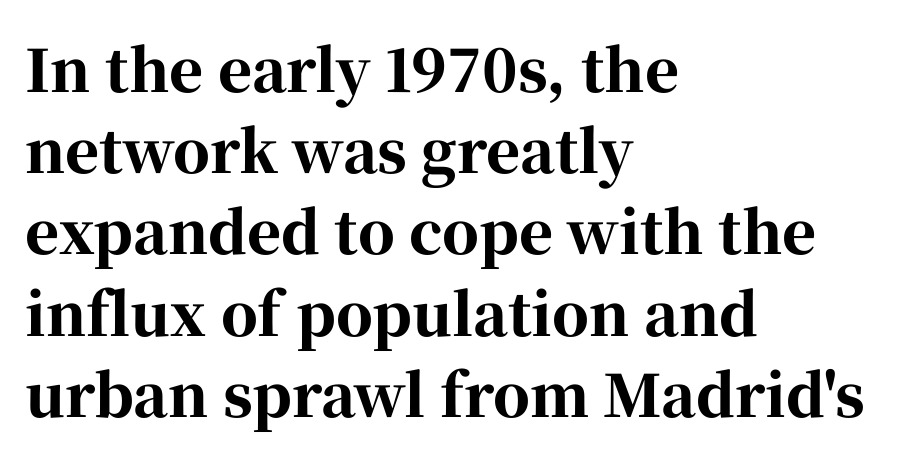
The image shows 58 px bold serif type, upright; set left-aligned, normal line spacing (1.4x), normal letter spacing, not underlined; high stroke contrast and a medium x-height.
